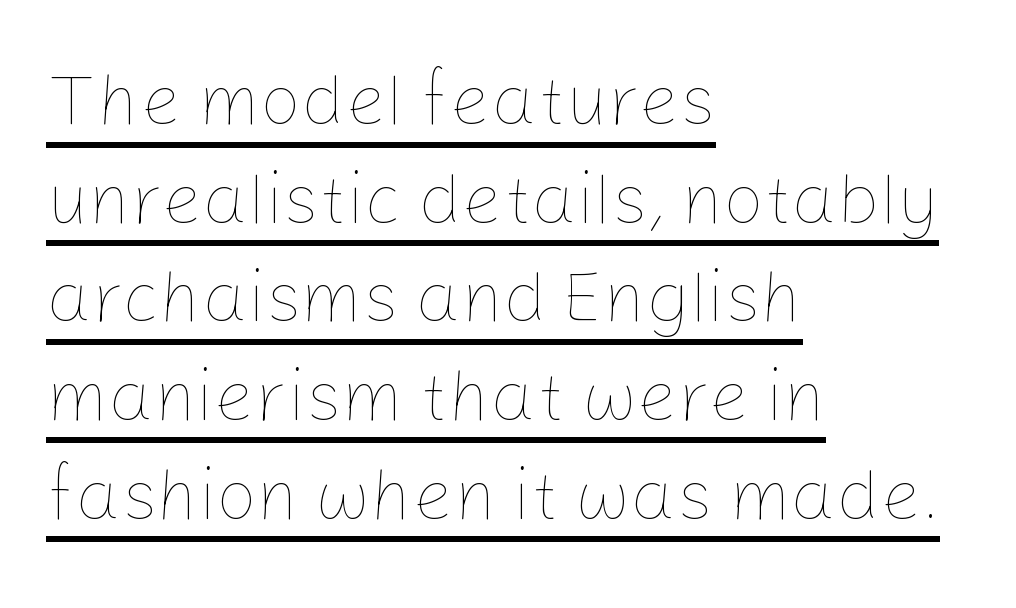
Emphasis is given by a line drawn under the lettering. The compositor pushed each line to the left boundary. It's the straight-up-and-down kind of type. The face used here is proportionally spaced, like ordinary book or web type. This sample keeps an unexceptional amount of space between lines.
